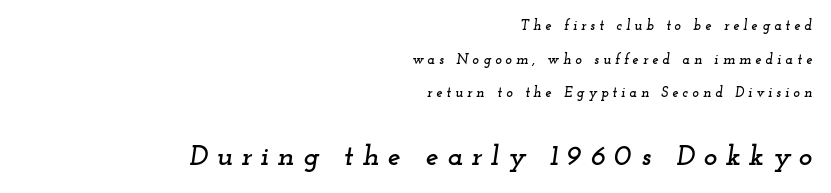
Q: Is the text italic (slanted)? A: Yes, it leans right by about 12 degrees.
Q: Is the typeface a serif or a sans-serif typeface? A: Serif.
Q: Is the text underlined? A: No.
Q: How is the paragraph aligned? A: Right-aligned.
Q: Is the spacing between letters normal or unusually wide? A: Unusually wide.
Q: Is the spacing between lines tight, normal or loose? A: Loose.
Q: Which block of text is set in a larger size, the first (top) or the second (bottom)? A: The second (bottom) one.
Q: Width (condensed, normal, or wide)? A: Wide.
Q: Stroke contrast? A: Low.
Q: x-height? A: Small.
Q: Monospaced? A: No.
